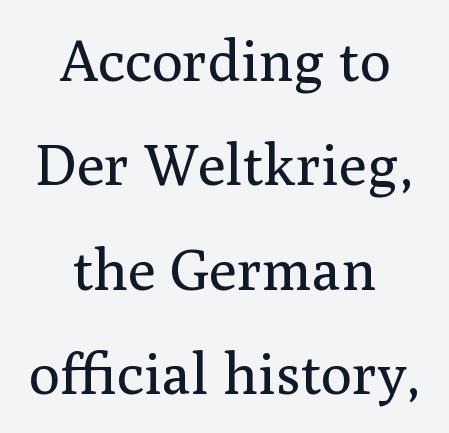
The image shows 58 px regular-weight serif type, upright; set centered, line spacing 1.8x, normal letter spacing, not underlined; medium stroke contrast and a medium x-height.
